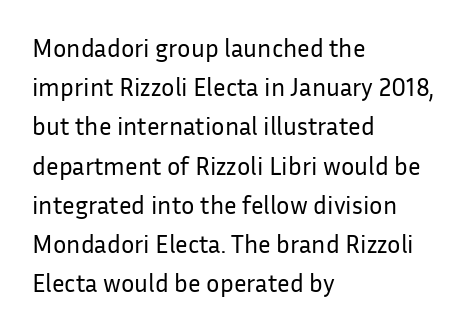
Is this a heavy cut? Hardly; it is regular or lighter. In CSS terms this would be text-align: left. Words appear dense and cohesive because spacing is normal. The gap between lines stays unmarked. Reading down the column, the eye jumps a familiar distance to each next line. This is roman type, the default non-slanted kind.
